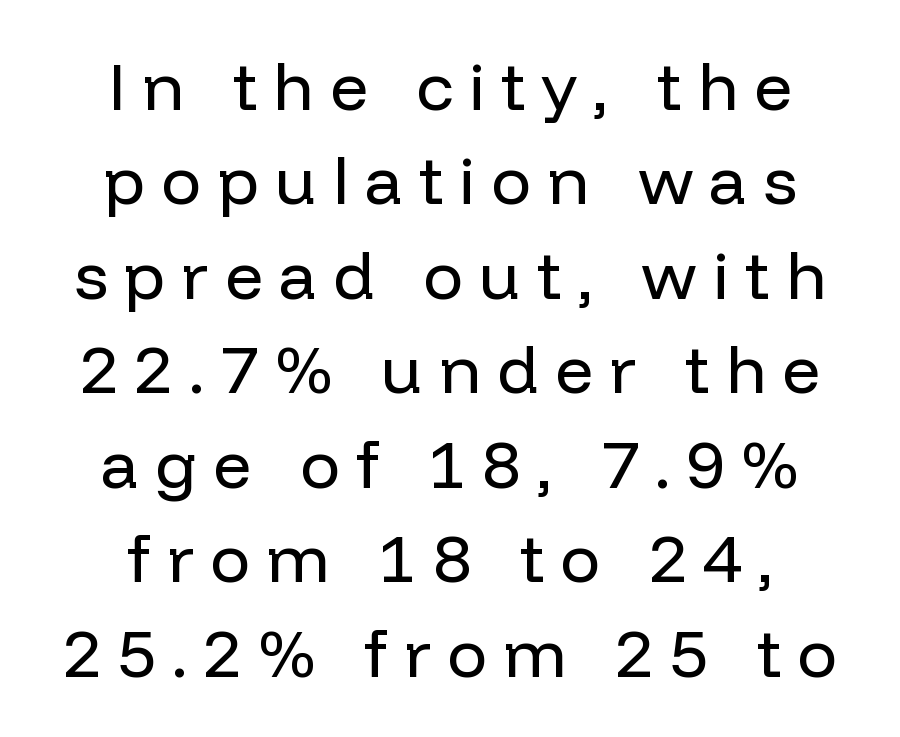
Upright lettering throughout. Caption: expanded tracking, letters set apart. Proportional: the letters do not fall into vertical columns. Leading matches the norm, producing a regular column. Just letters on the line, the space beneath them empty. Letters have the restrained weight of plain body copy at most.
